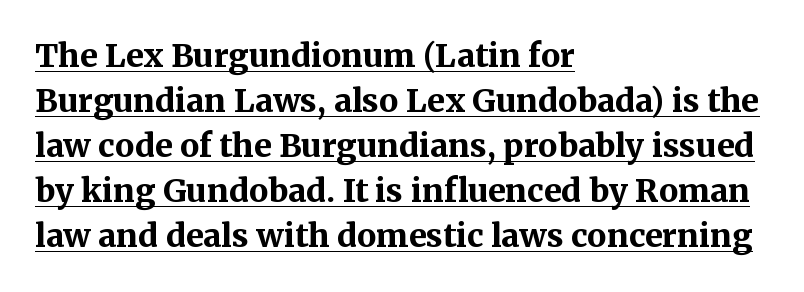
{"serif": "yes", "italic": "no", "bold": "yes", "weight": "bold", "width": "normal", "stroke_contrast": "medium", "x_height": "medium", "monospaced": "no", "underline": "yes", "align": "left", "line_spacing": "normal", "line_spacing_ratio": 1.41, "letter_spacing": "normal", "letter_spacing_em": 0.0, "glyph_px": 32}
